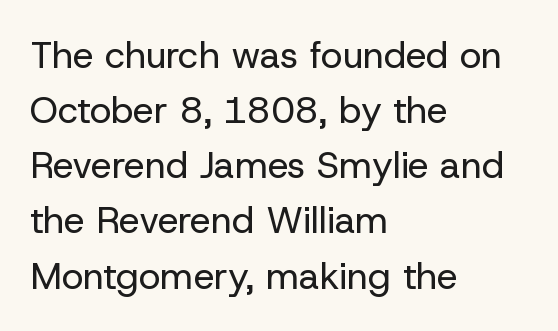
The image shows 37 px regular-weight sans-serif type, upright; set left-aligned, normal line spacing (1.49x), normal letter spacing, not underlined; low stroke contrast and a medium x-height.
